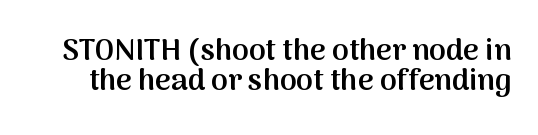
The image shows 30 px semibold sans-serif type, upright; set tight line spacing (1.01x), normal letter spacing, not underlined; medium stroke contrast and a medium x-height.
